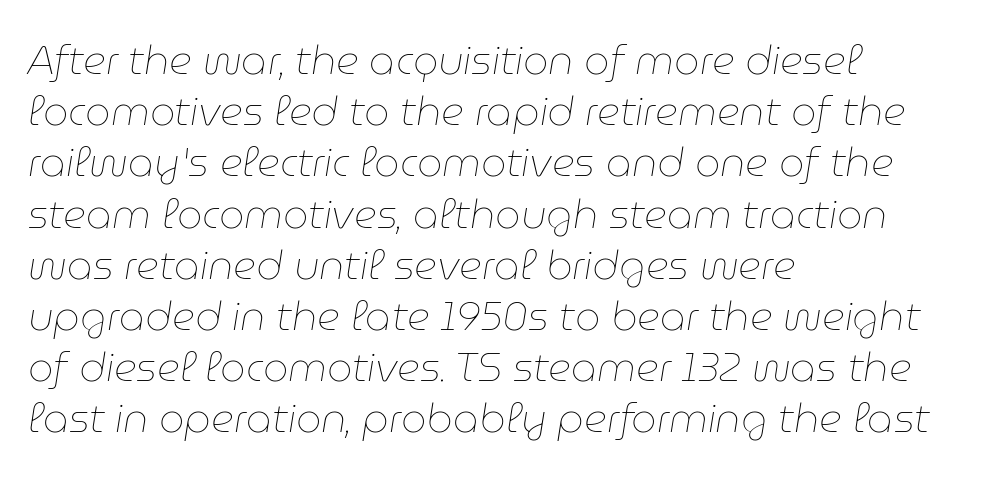
Q: Is the text bold? A: No.
Q: Is the text italic (slanted)? A: Yes, it leans right by about 9 degrees.
Q: Is the text underlined? A: No.
Q: How is the paragraph aligned? A: Left-aligned.
Q: Is the spacing between letters normal or unusually wide? A: Normal.
Q: Is the spacing between lines tight, normal or loose? A: Normal.
Q: Width (condensed, normal, or wide)? A: Normal.
Q: Stroke contrast? A: Low.
Q: x-height? A: Medium.
Q: Monospaced? A: No.
